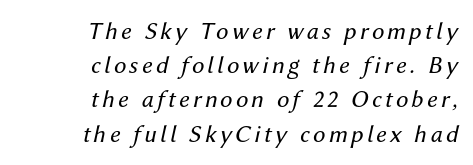
The image shows 25 px text type, italic (leaning right); set right-aligned, normal line spacing (1.37x), not underlined.
